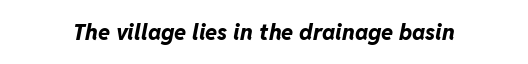
{"italic": "yes", "lean": "right", "slant_degrees": 11, "bold": "yes", "underline": "no", "letter_spacing": "normal", "letter_spacing_em": 0.0, "glyph_px": 22}
